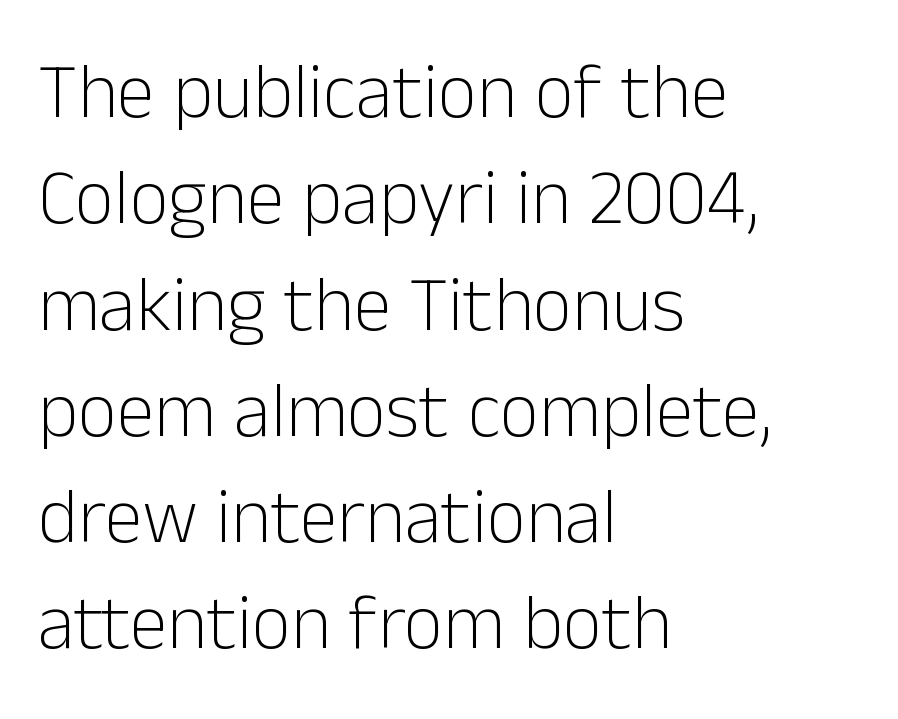
Q: Is the text bold? A: No.
Q: Is the text italic (slanted)? A: No, it is upright.
Q: Is the typeface a serif or a sans-serif typeface? A: Sans-serif.
Q: Is the text underlined? A: No.
Q: How is the paragraph aligned? A: Left-aligned.
Q: Is the spacing between letters normal or unusually wide? A: Normal.
Q: Is the spacing between lines tight, normal or loose? A: Normal.
Q: Width (condensed, normal, or wide)? A: Normal.
Q: Stroke contrast? A: Low.
Q: x-height? A: Medium.
Q: Monospaced? A: No.
